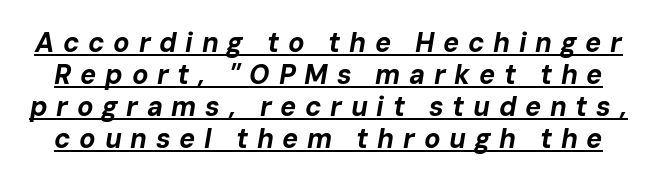
The letterforms stand isolated, each surrounded by extra space. You can tell it's italic because the verticals aren't actually vertical. This rendering features underlined lettering. Thick stems and heavy bowls — unmistakably bold.
